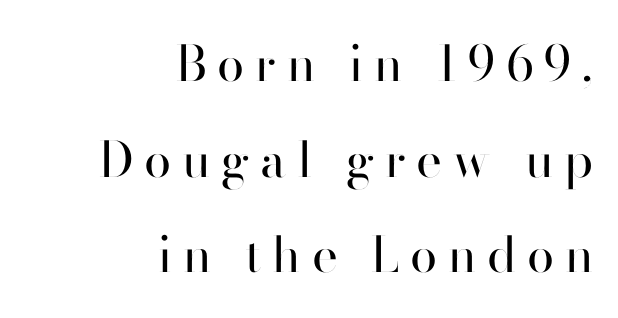
The image shows 49 px regular-weight sans-serif type, upright; set right-aligned, loose line spacing (1.95x), unusually wide letter spacing (+0.22 em), not underlined; high stroke contrast and a small x-height.
